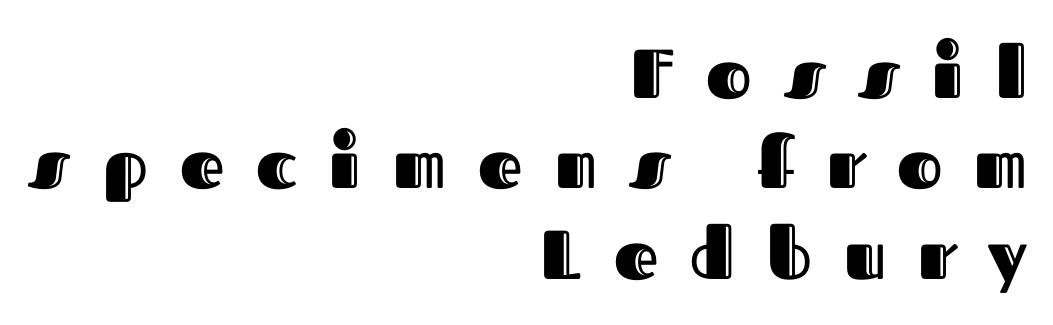
Underlining? Definitely not there. Ascenders rise straight up at ninety degrees. Leading matches the norm, producing a regular column. The passage is arranged like a letterhead date or caption credit — flush right.
